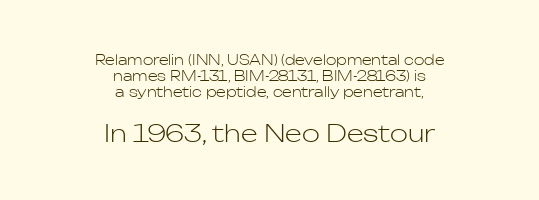
{"italic": "no", "bold": "no", "underline": "no", "align": "center", "line_spacing": "tight", "line_spacing_ratio": 1.15, "letter_spacing": "normal", "letter_spacing_em": 0.0, "larger_block": "second", "size_ratio": 1.71, "glyph_px": 24}
